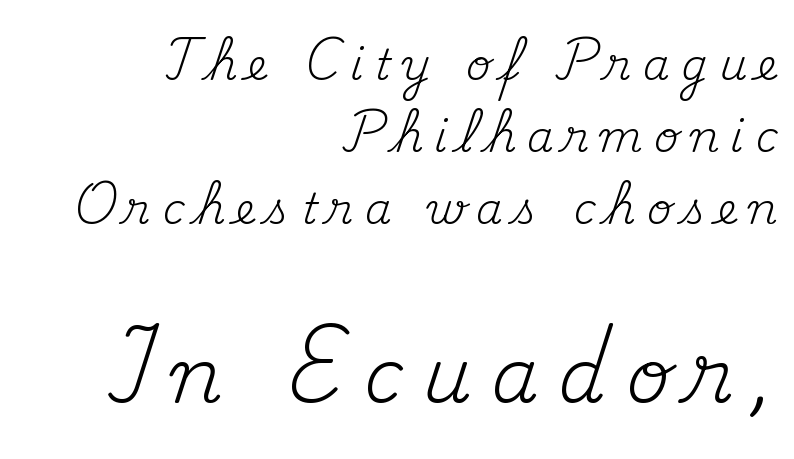
A typesetter would call this heavily tracked-out type. Note: smaller setting up top, larger setting below. Type without underlining. Here the designer chose a conventional face with non-uniform glyph widths. The face looks like a standard text weight, possibly lighter.
